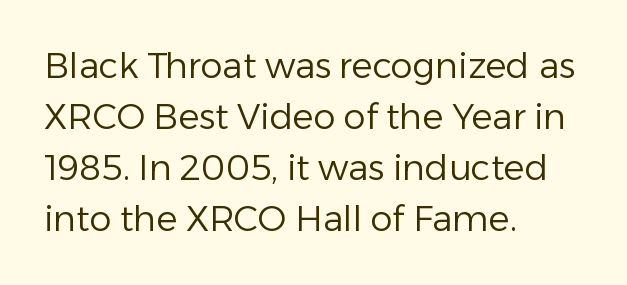
The image shows 35 px regular-weight sans-serif type, upright; set left-aligned, normal line spacing (1.46x), normal letter spacing, not underlined; low stroke contrast and a medium x-height.
